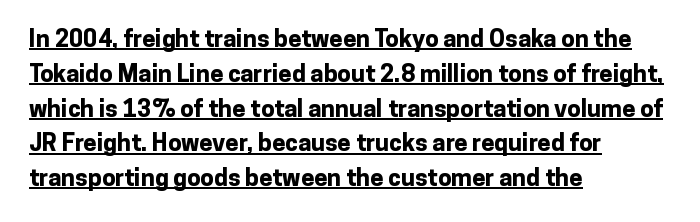
Q: Is the text bold? A: Yes.
Q: Is the text italic (slanted)? A: No, it is upright.
Q: Is the text underlined? A: Yes.
Q: How is the paragraph aligned? A: Left-aligned.
Q: Is the spacing between letters normal or unusually wide? A: Normal.
Q: Is the spacing between lines tight, normal or loose? A: Normal.
